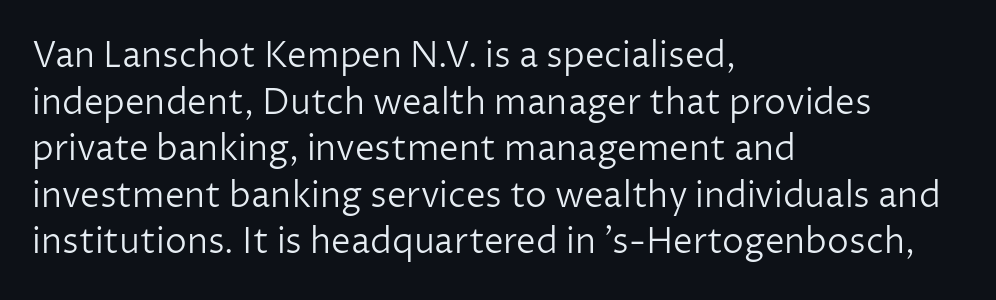
{"serif": "no", "italic": "no", "bold": "no", "weight": "light", "width": "normal", "stroke_contrast": "low", "x_height": "medium", "monospaced": "no", "underline": "no", "align": "left", "line_spacing": "normal", "line_spacing_ratio": 1.33, "letter_spacing": "normal", "letter_spacing_em": 0.0, "glyph_px": 35}
